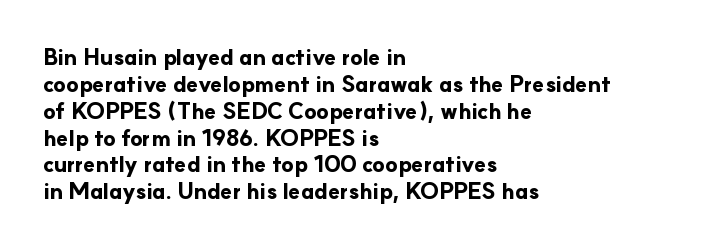
{"italic": "no", "bold": "yes", "underline": "no", "align": "left", "line_spacing_ratio": 1.22, "letter_spacing": "normal", "letter_spacing_em": 0.0, "glyph_px": 22}
